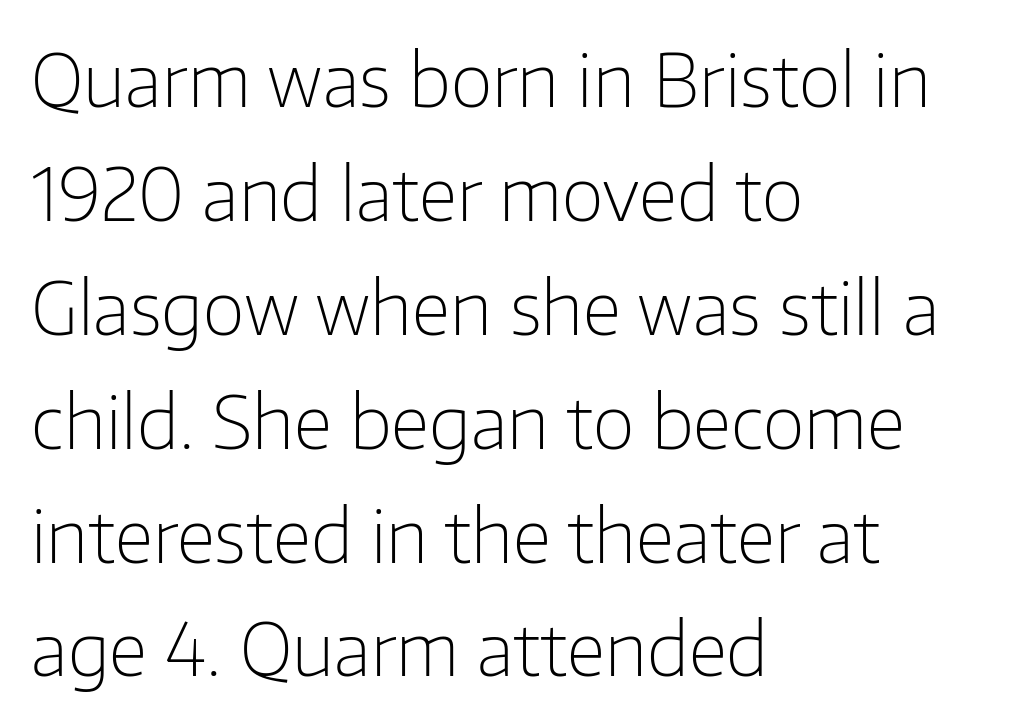
Q: Is the text bold? A: No.
Q: Is the text italic (slanted)? A: No, it is upright.
Q: Is the typeface a serif or a sans-serif typeface? A: Sans-serif.
Q: Is the text underlined? A: No.
Q: How is the paragraph aligned? A: Left-aligned.
Q: Is the spacing between letters normal or unusually wide? A: Normal.
Q: Is the spacing between lines tight, normal or loose? A: Normal.
Q: Width (condensed, normal, or wide)? A: Normal.
Q: Stroke contrast? A: Low.
Q: x-height? A: Medium.
Q: Monospaced? A: No.
